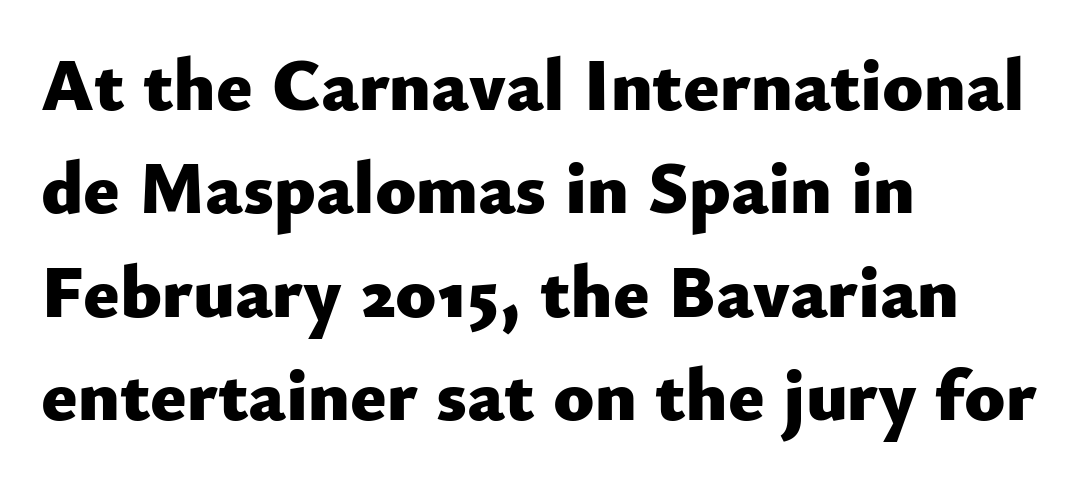
Q: Is the text bold? A: Yes.
Q: Is the text italic (slanted)? A: No, it is upright.
Q: Is the typeface a serif or a sans-serif typeface? A: Sans-serif.
Q: Is the text underlined? A: No.
Q: How is the paragraph aligned? A: Left-aligned.
Q: Is the spacing between letters normal or unusually wide? A: Normal.
Q: Is the spacing between lines tight, normal or loose? A: Normal.
Q: Width (condensed, normal, or wide)? A: Normal.
Q: Stroke contrast? A: Low.
Q: x-height? A: Small.
Q: Monospaced? A: No.
